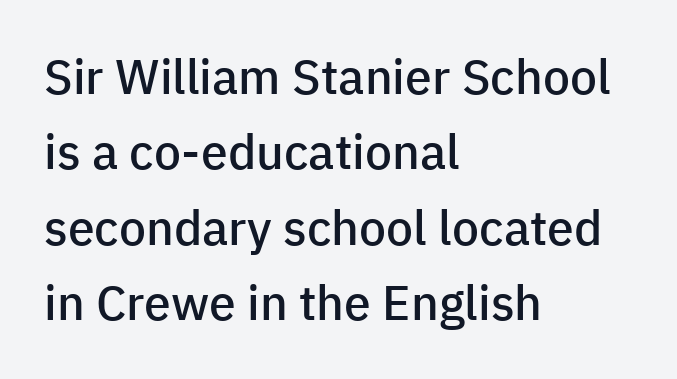
{"serif": "no", "italic": "no", "bold": "semi", "weight": "semibold", "width": "normal", "stroke_contrast": "low", "x_height": "medium", "monospaced": "no", "underline": "no", "align": "left", "line_spacing": "normal", "line_spacing_ratio": 1.57, "letter_spacing": "normal", "letter_spacing_em": 0.0, "glyph_px": 48}
